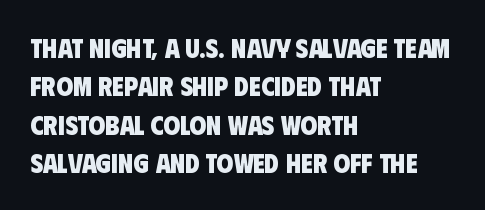
Q: Is the text bold? A: Yes.
Q: Is the text underlined? A: No.
Q: How is the paragraph aligned? A: Left-aligned.
Q: Is the spacing between letters normal or unusually wide? A: Normal.
Q: Is the spacing between lines tight, normal or loose? A: Normal.
